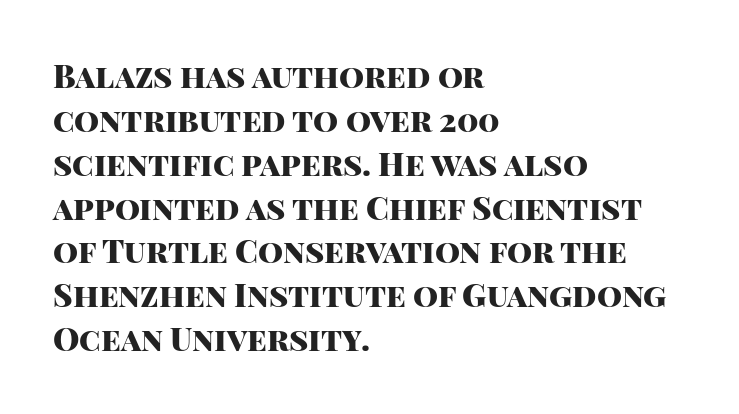
Q: Is the text bold? A: Yes.
Q: Is the text italic (slanted)? A: No, it is upright.
Q: Is the typeface a serif or a sans-serif typeface? A: Sans-serif.
Q: Is the text underlined? A: No.
Q: How is the paragraph aligned? A: Left-aligned.
Q: Is the spacing between letters normal or unusually wide? A: Normal.
Q: Is the spacing between lines tight, normal or loose? A: Normal.
Q: Width (condensed, normal, or wide)? A: Normal.
Q: Stroke contrast? A: High.
Q: x-height? A: Large.
Q: Monospaced? A: No.
